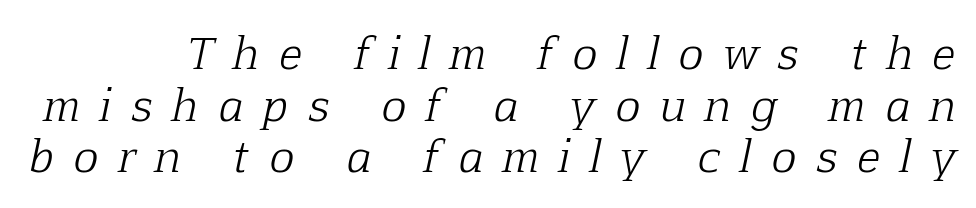
It's the slanting kind of type. Characters follow at a spacing far wider than the type designer built in. Plain, unruled lines of type. Think of a printed novel: that variable character pitch is what you see here. Type style note: has serifs.
